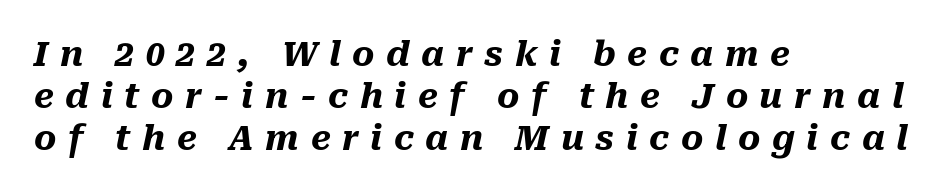
Q: Is the text bold? A: Yes.
Q: Is the text italic (slanted)? A: Yes, it leans right by about 10 degrees.
Q: Is the text underlined? A: No.
Q: How is the paragraph aligned? A: Left-aligned.
Q: Is the spacing between letters normal or unusually wide? A: Unusually wide.
Q: Width (condensed, normal, or wide)? A: Normal.
Q: Stroke contrast? A: Medium.
Q: x-height? A: Medium.
Q: Monospaced? A: No.
